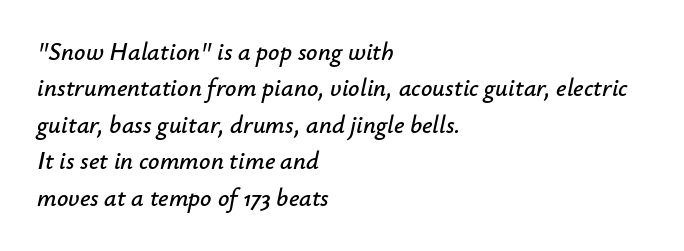
The image shows 25 px text type, italic (leaning right); set left-aligned, normal line spacing (1.46x), normal letter spacing, not underlined.
